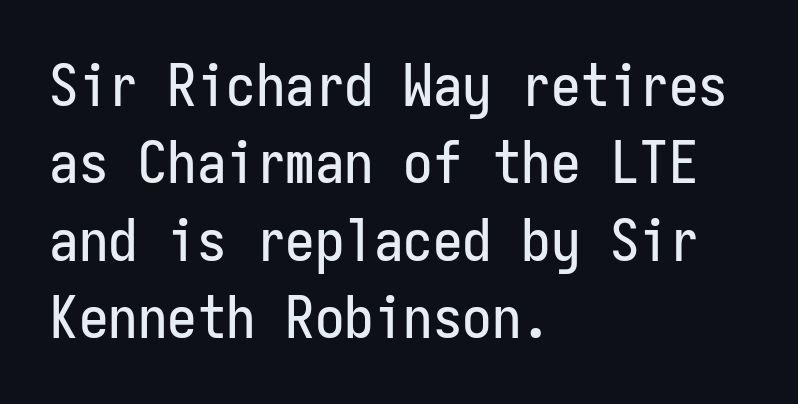
Q: Is the text italic (slanted)? A: No, it is upright.
Q: Is the typeface a serif or a sans-serif typeface? A: Sans-serif.
Q: Is the text underlined? A: No.
Q: How is the paragraph aligned? A: Left-aligned.
Q: Is the spacing between letters normal or unusually wide? A: Normal.
Q: Is the spacing between lines tight, normal or loose? A: Normal.
Q: Width (condensed, normal, or wide)? A: Condensed.
Q: Stroke contrast? A: Low.
Q: x-height? A: Medium.
Q: Monospaced? A: Yes.
